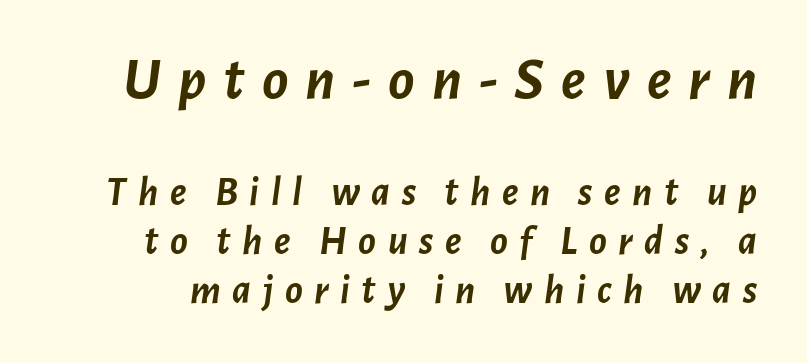
The baseline area is clear. Honestly, the letter spacing is so wide it's the main thing you notice. The lettering tilts uniformly, giving the passage an italic look. Notice how thick the strokes are: this is what a full bold looks like. Character widths vary here, with narrow letters taking less room than wide ones.
